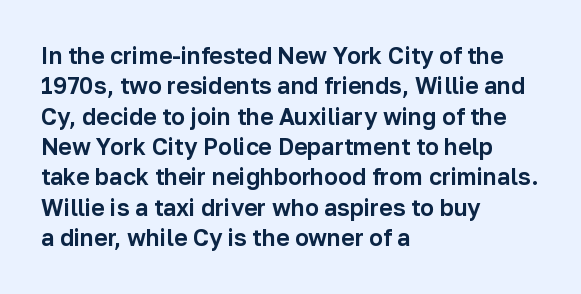
{"italic": "no", "underline": "no", "align": "left", "line_spacing": "normal", "line_spacing_ratio": 1.32, "letter_spacing": "normal", "letter_spacing_em": 0.0, "glyph_px": 23}
